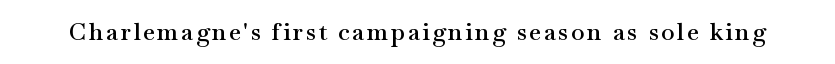
The characters look somewhat weighty, a semibold short of true bold. The strip under each line holds only bare page. Vertical strokes here are truly vertical.
